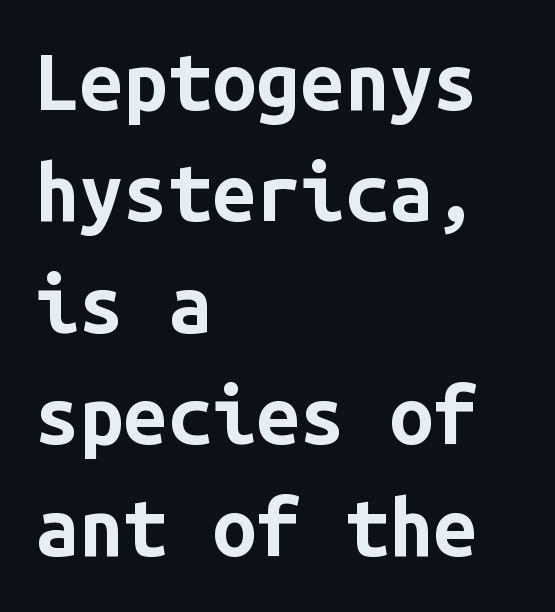
Q: Is the text bold? A: Yes.
Q: Is the text italic (slanted)? A: No, it is upright.
Q: Is the typeface a serif or a sans-serif typeface? A: Sans-serif.
Q: Is the text underlined? A: No.
Q: How is the paragraph aligned? A: Left-aligned.
Q: Is the spacing between letters normal or unusually wide? A: Normal.
Q: Is the spacing between lines tight, normal or loose? A: Normal.
Q: Width (condensed, normal, or wide)? A: Normal.
Q: Stroke contrast? A: Low.
Q: x-height? A: Medium.
Q: Monospaced? A: Yes.
